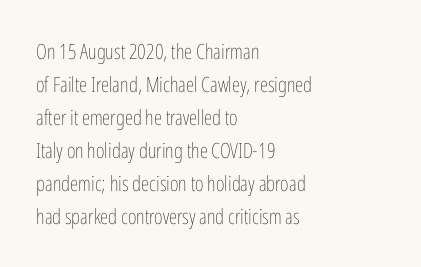
The image shows 21 px text type, upright; set left-aligned, normal line spacing (1.57x), normal letter spacing, not underlined.
